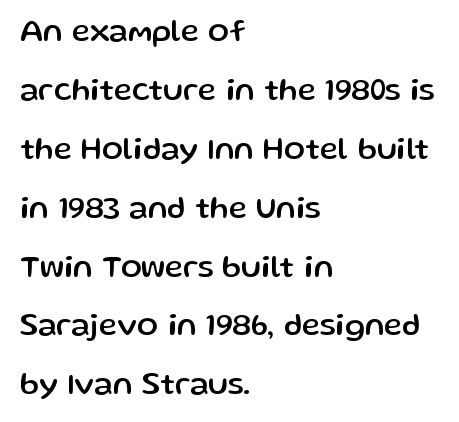
Q: Is the text italic (slanted)? A: No, it is upright.
Q: Is the typeface a serif or a sans-serif typeface? A: Sans-serif.
Q: Is the text underlined? A: No.
Q: How is the paragraph aligned? A: Left-aligned.
Q: Is the spacing between letters normal or unusually wide? A: Normal.
Q: Is the spacing between lines tight, normal or loose? A: Loose.
Q: Width (condensed, normal, or wide)? A: Normal.
Q: Stroke contrast? A: Low.
Q: x-height? A: Medium.
Q: Monospaced? A: No.
